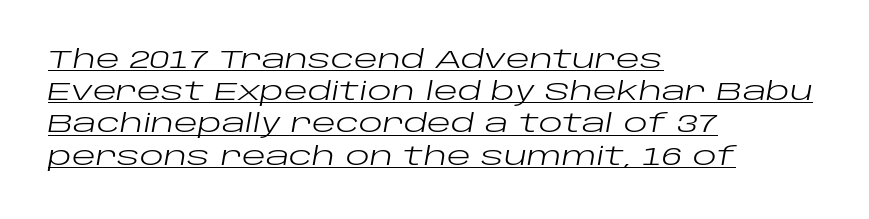
Q: Is the text bold? A: No.
Q: Is the text italic (slanted)? A: Yes, it leans right by about 10 degrees.
Q: Is the text underlined? A: Yes.
Q: How is the paragraph aligned? A: Left-aligned.
Q: Is the spacing between letters normal or unusually wide? A: Normal.
Q: Is the spacing between lines tight, normal or loose? A: Normal.
